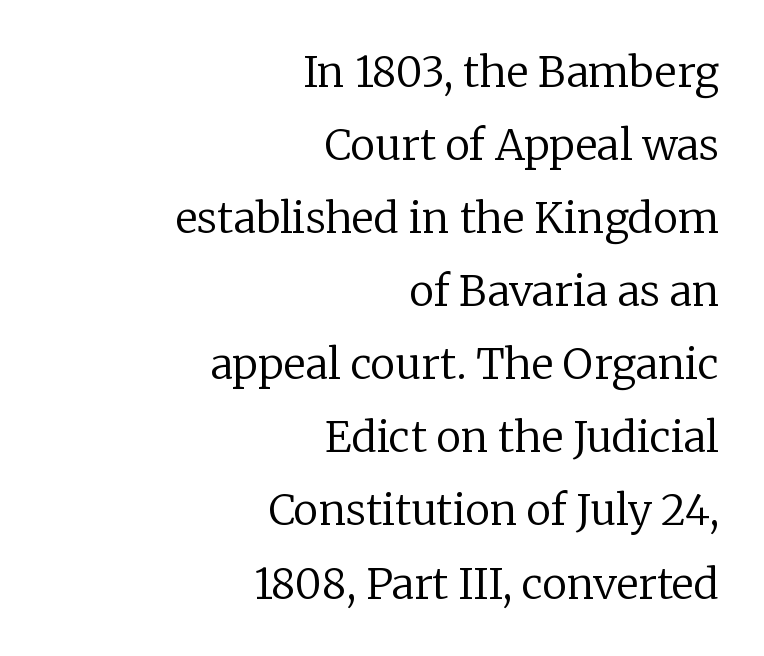
The image shows 42 px regular-weight serif type, upright; set right-aligned, line spacing 1.74x, normal letter spacing, not underlined; low stroke contrast and a medium x-height.
